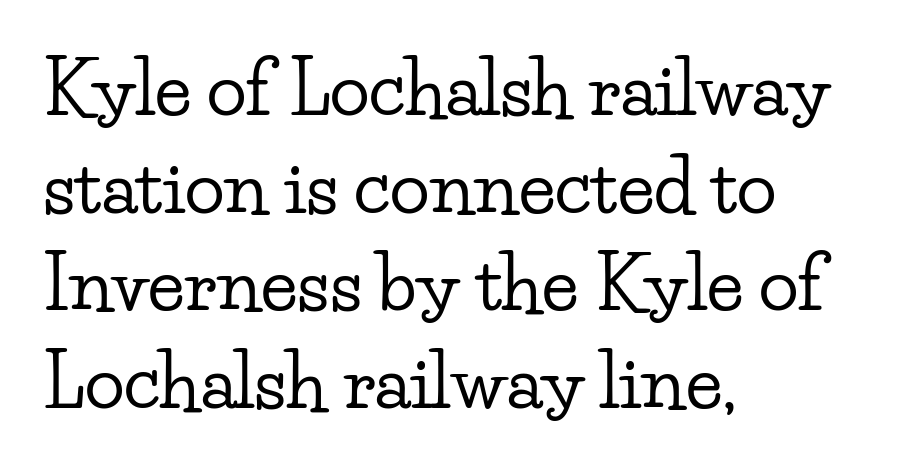
The image shows 74 px wide serif type, upright; set left-aligned, normal line spacing (1.32x), normal letter spacing, not underlined; low stroke contrast and a small x-height.
